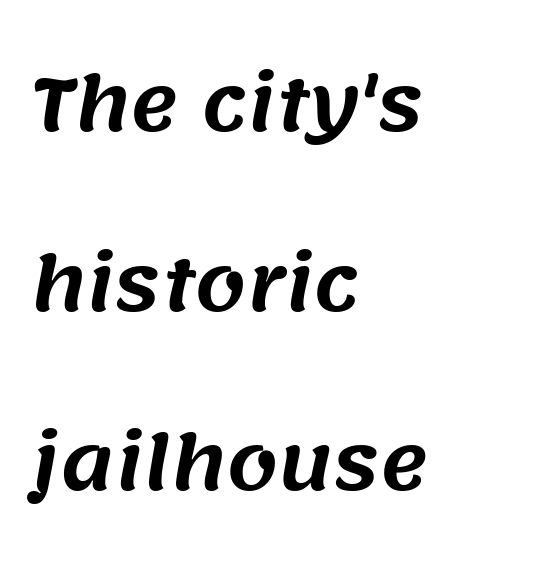
The image shows 73 px sans-serif type; set left-aligned, loose line spacing (2.46x), normal letter spacing, not underlined; medium stroke contrast and a large x-height.
